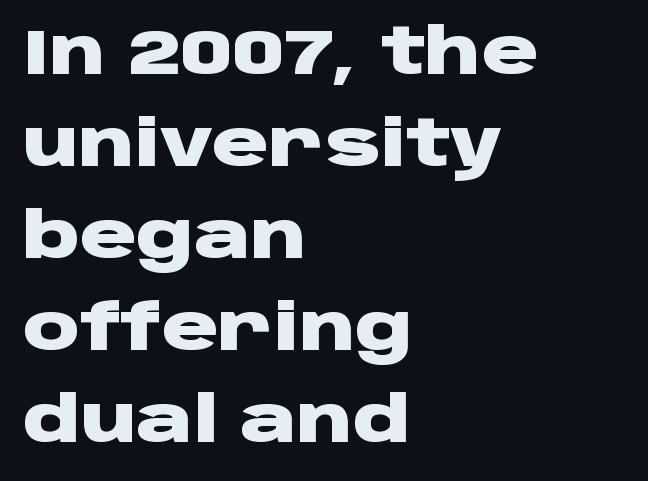
The image shows 63 px heavy, wide sans-serif type, upright; set left-aligned, normal line spacing (1.46x), normal letter spacing, not underlined; low stroke contrast and a large x-height.
